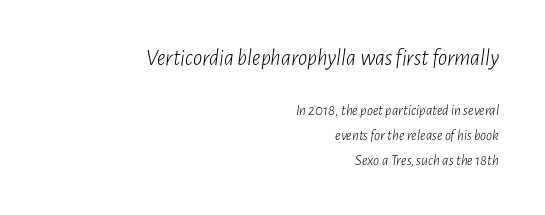
Q: Is the text bold? A: No.
Q: Is the text italic (slanted)? A: Yes, it leans right by about 7 degrees.
Q: Is the text underlined? A: No.
Q: How is the paragraph aligned? A: Right-aligned.
Q: Is the spacing between letters normal or unusually wide? A: Normal.
Q: Is the spacing between lines tight, normal or loose? A: Normal.
Q: Which block of text is set in a larger size, the first (top) or the second (bottom)? A: The first (top) one.
